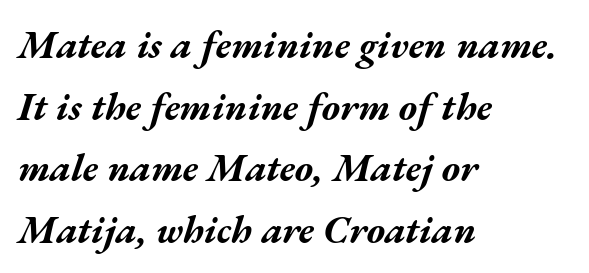
The image shows 39 px bold, wide type, italic (leaning right); set left-aligned, normal line spacing (1.58x), normal letter spacing, not underlined; medium stroke contrast and a medium x-height.
